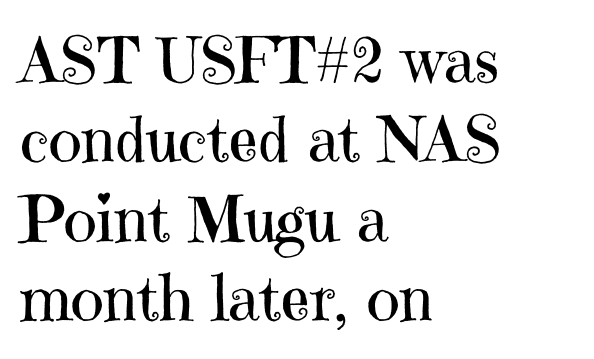
The image shows 63 px regular-weight serif type, upright; set left-aligned, normal line spacing (1.26x), normal letter spacing, not underlined; high stroke contrast and a medium x-height.
